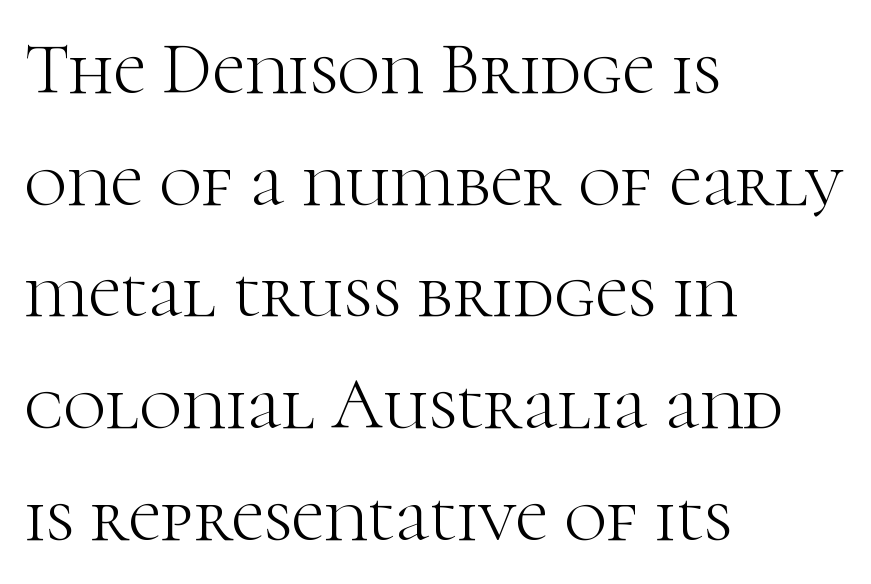
{"serif": "yes", "italic": "no", "bold": "no", "weight": "light", "width": "normal", "stroke_contrast": "high", "x_height": "medium", "monospaced": "no", "underline": "no", "align": "left", "line_spacing": "normal", "line_spacing_ratio": 1.53, "letter_spacing": "normal", "letter_spacing_em": 0.0, "glyph_px": 73}
